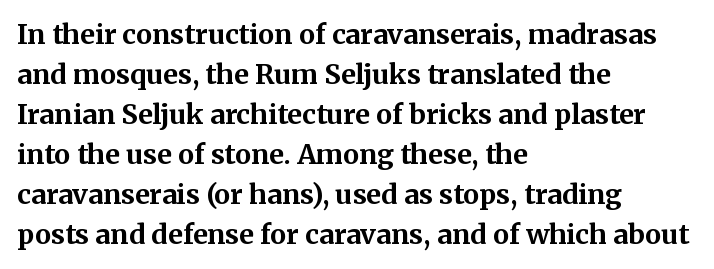
The image shows 27 px bold type, upright; set left-aligned, normal line spacing (1.48x), normal letter spacing, not underlined.
